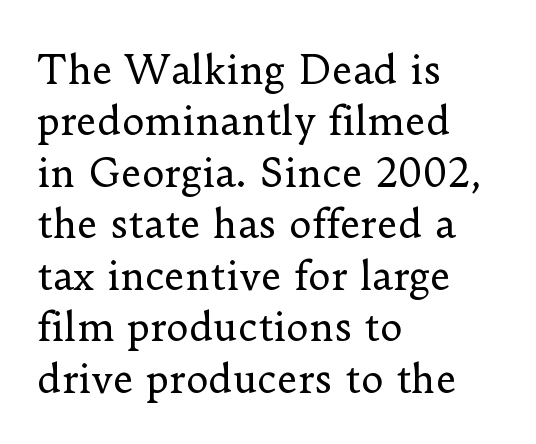
Q: Is the text bold? A: No.
Q: Is the text italic (slanted)? A: No, it is upright.
Q: Is the typeface a serif or a sans-serif typeface? A: Serif.
Q: Is the text underlined? A: No.
Q: How is the paragraph aligned? A: Left-aligned.
Q: Is the spacing between letters normal or unusually wide? A: Normal.
Q: Is the spacing between lines tight, normal or loose? A: Normal.
Q: Width (condensed, normal, or wide)? A: Normal.
Q: Stroke contrast? A: Low.
Q: x-height? A: Small.
Q: Monospaced? A: No.
